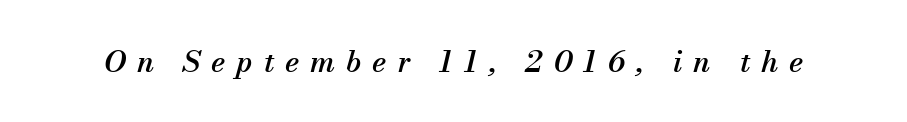
The gaps between neighbouring characters are conspicuously large. Looks like regular typesetting: each glyph gets only the width it needs. Slanted lettering throughout. Is this a sans? No — the strokes have serifs.
